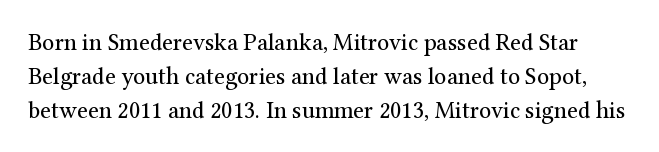
Words float on clear page, feet unadorned. This reads as an unemphasized weight, regular at the heaviest. Successive baselines arrive at the customary interval. Tall strokes in this sample are plumb rather than angled. What stands out about the letter spacing? Nothing — it is the standard amount.
